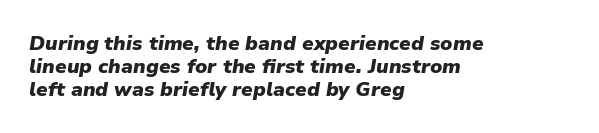
Q: Is the text bold? A: Yes.
Q: Is the text italic (slanted)? A: Yes, it leans right by about 9 degrees.
Q: Is the text underlined? A: No.
Q: How is the paragraph aligned? A: Left-aligned.
Q: Is the spacing between letters normal or unusually wide? A: Normal.
Q: Is the spacing between lines tight, normal or loose? A: Tight.
